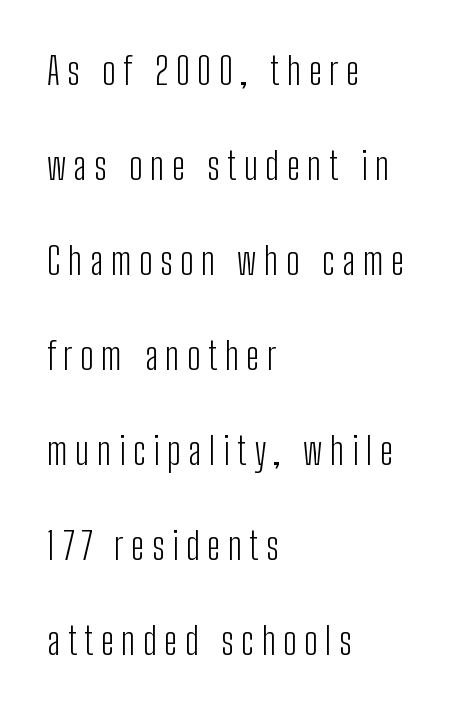
Q: Is the text bold? A: No.
Q: Is the text italic (slanted)? A: No, it is upright.
Q: Is the typeface a serif or a sans-serif typeface? A: Sans-serif.
Q: Is the text underlined? A: No.
Q: How is the paragraph aligned? A: Left-aligned.
Q: Is the spacing between letters normal or unusually wide? A: Unusually wide.
Q: Is the spacing between lines tight, normal or loose? A: Loose.
Q: Width (condensed, normal, or wide)? A: Condensed.
Q: Stroke contrast? A: Low.
Q: x-height? A: Medium.
Q: Monospaced? A: No.
